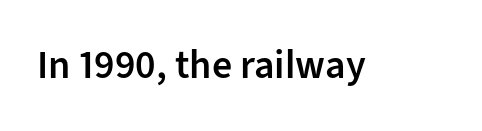
Q: Is the text bold? A: Semi-bold.
Q: Is the text italic (slanted)? A: No, it is upright.
Q: Is the typeface a serif or a sans-serif typeface? A: Sans-serif.
Q: Is the text underlined? A: No.
Q: Is the spacing between letters normal or unusually wide? A: Normal.
Q: Width (condensed, normal, or wide)? A: Normal.
Q: Stroke contrast? A: Low.
Q: x-height? A: Medium.
Q: Monospaced? A: No.
